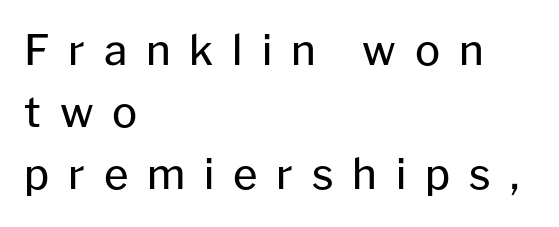
{"serif": "no", "italic": "no", "bold": "no", "weight": "regular", "width": "normal", "stroke_contrast": "low", "x_height": "medium", "monospaced": "no", "underline": "no", "align": "left", "line_spacing": "normal", "line_spacing_ratio": 1.48, "letter_spacing": "wide", "letter_spacing_em": 0.45, "glyph_px": 42}
